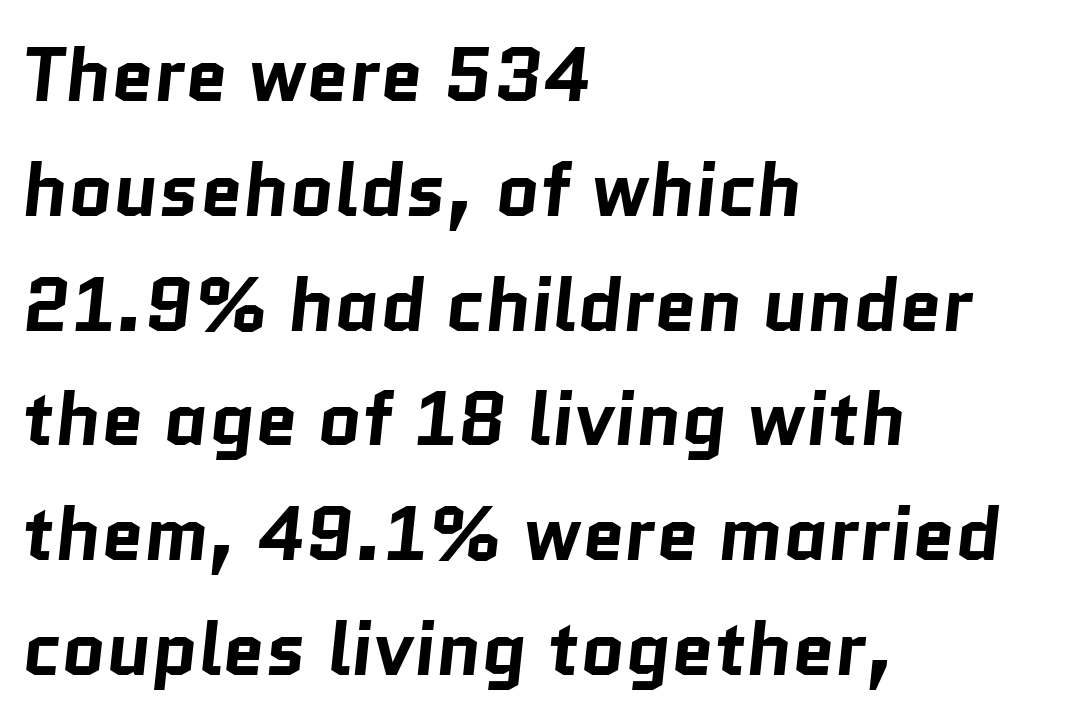
The image shows 76 px bold sans-serif type; set left-aligned, normal line spacing (1.51x), normal letter spacing, not underlined; low stroke contrast and a medium x-height.
